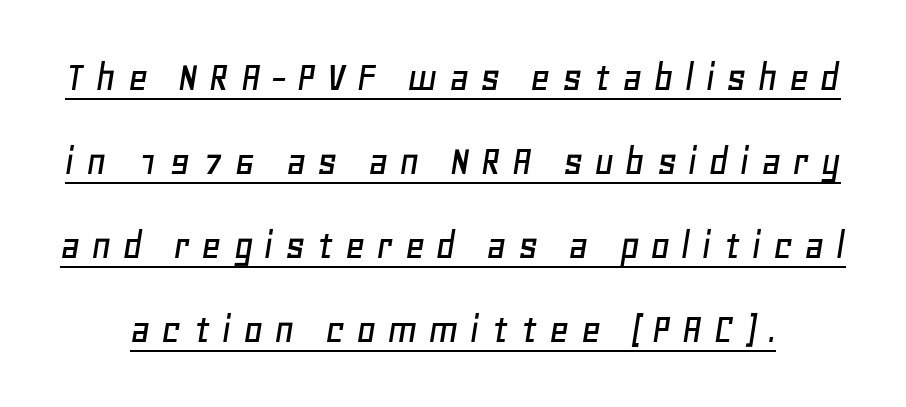
{"italic": "yes", "lean": "right", "slant_degrees": 11, "width": "normal", "stroke_contrast": "low", "x_height": "large", "monospaced": "no", "underline": "yes", "line_spacing": "loose", "line_spacing_ratio": 1.91, "letter_spacing": "wide", "letter_spacing_em": 0.24, "glyph_px": 44}
